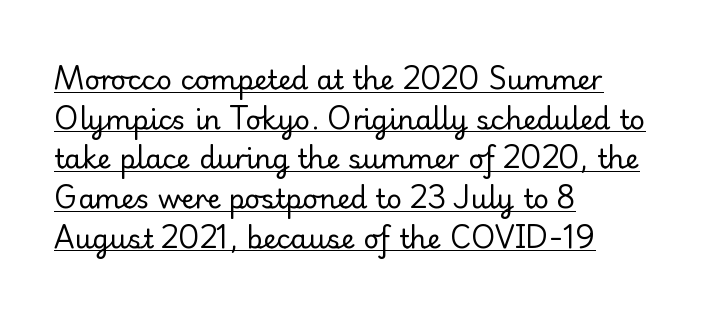
The image shows 27 px text type, upright; set left-aligned, normal line spacing (1.47x), normal letter spacing, underlined.
